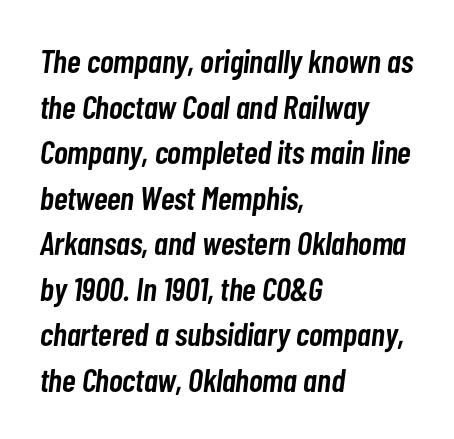
{"italic": "yes", "lean": "right", "slant_degrees": 7, "bold": "semi", "weight": "semibold", "width": "condensed", "stroke_contrast": "low", "x_height": "medium", "monospaced": "no", "underline": "no", "align": "left", "line_spacing": "normal", "line_spacing_ratio": 1.38, "letter_spacing": "normal", "letter_spacing_em": 0.0, "glyph_px": 33}
